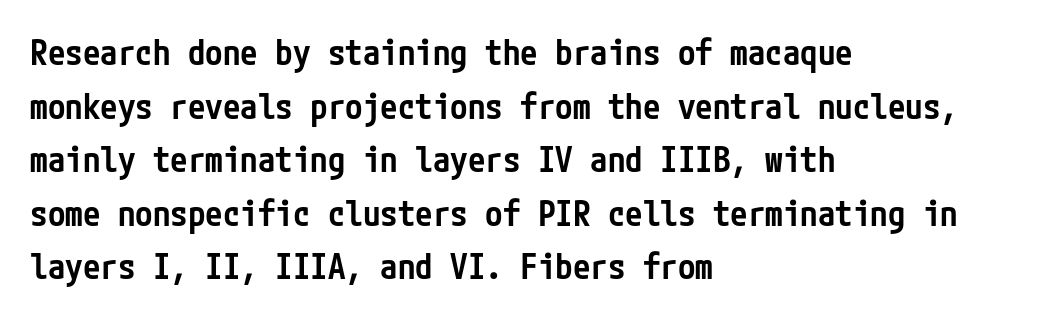
{"serif": "no", "italic": "no", "bold": "semi", "weight": "semibold", "width": "condensed", "stroke_contrast": "low", "x_height": "medium", "underline": "no", "align": "left", "line_spacing": "normal", "line_spacing_ratio": 1.53, "letter_spacing": "normal", "letter_spacing_em": 0.0, "glyph_px": 35}
